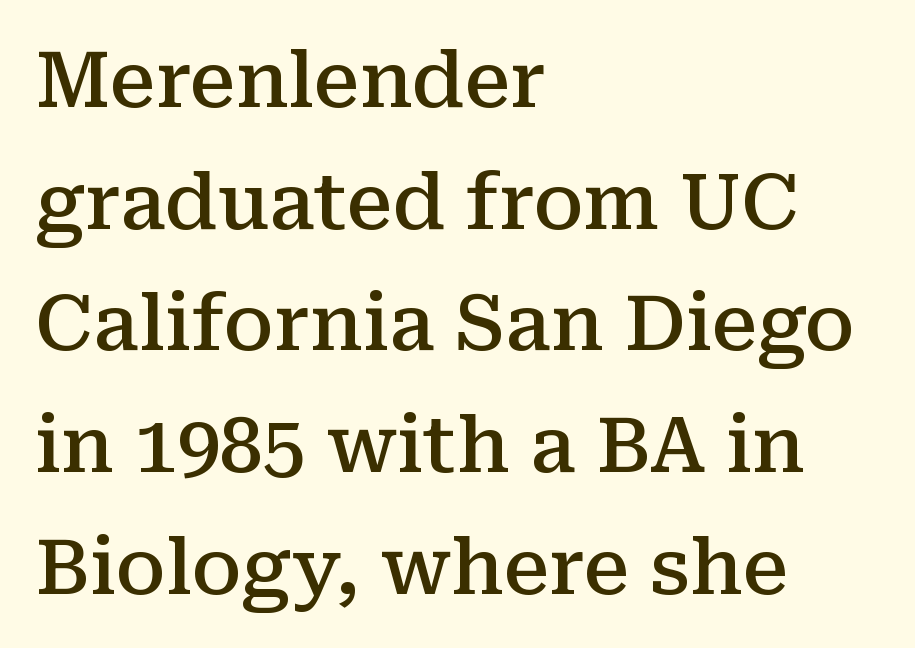
Q: Is the text bold? A: Semi-bold.
Q: Is the text italic (slanted)? A: No, it is upright.
Q: Is the typeface a serif or a sans-serif typeface? A: Serif.
Q: Is the text underlined? A: No.
Q: How is the paragraph aligned? A: Left-aligned.
Q: Is the spacing between letters normal or unusually wide? A: Normal.
Q: Is the spacing between lines tight, normal or loose? A: Normal.
Q: Width (condensed, normal, or wide)? A: Normal.
Q: Stroke contrast? A: Medium.
Q: x-height? A: Medium.
Q: Monospaced? A: No.
